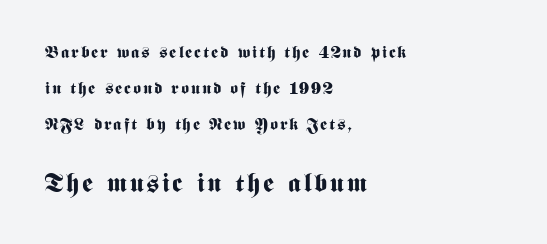
Q: Is the text bold? A: Yes.
Q: Is the text italic (slanted)? A: No, it is upright.
Q: Is the text underlined? A: No.
Q: How is the paragraph aligned? A: Left-aligned.
Q: Is the spacing between lines tight, normal or loose? A: Loose.
Q: Which block of text is set in a larger size, the first (top) or the second (bottom)? A: The second (bottom) one.
